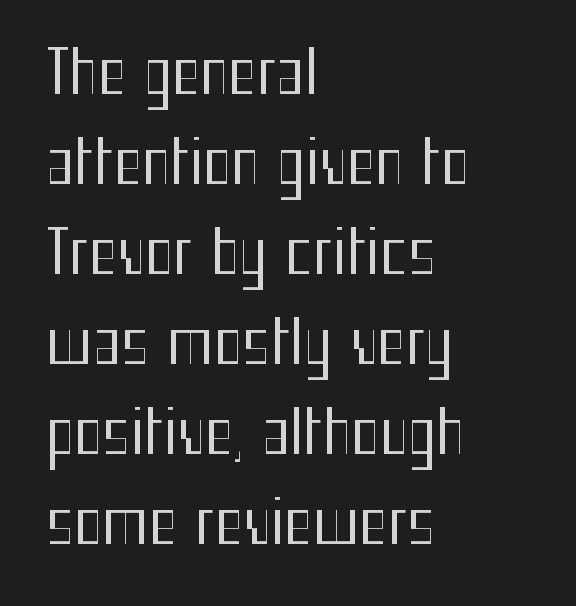
{"serif": "no", "italic": "no", "bold": "no", "weight": "regular", "width": "condensed", "stroke_contrast": "medium", "x_height": "medium", "monospaced": "no", "underline": "no", "align": "left", "line_spacing": "normal", "line_spacing_ratio": 1.5, "letter_spacing": "normal", "letter_spacing_em": 0.0, "glyph_px": 60}
